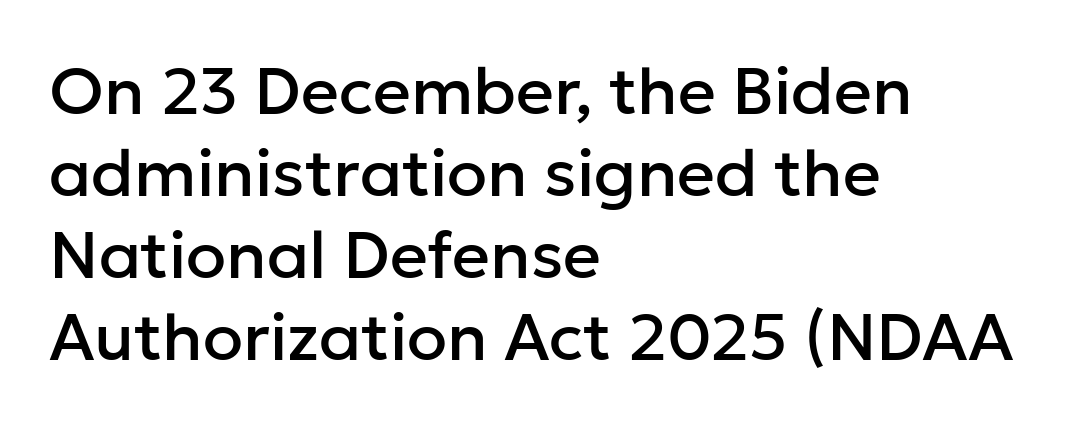
Q: Is the text italic (slanted)? A: No, it is upright.
Q: Is the typeface a serif or a sans-serif typeface? A: Sans-serif.
Q: Is the text underlined? A: No.
Q: How is the paragraph aligned? A: Left-aligned.
Q: Is the spacing between letters normal or unusually wide? A: Normal.
Q: Width (condensed, normal, or wide)? A: Normal.
Q: Stroke contrast? A: Low.
Q: x-height? A: Medium.
Q: Monospaced? A: No.
